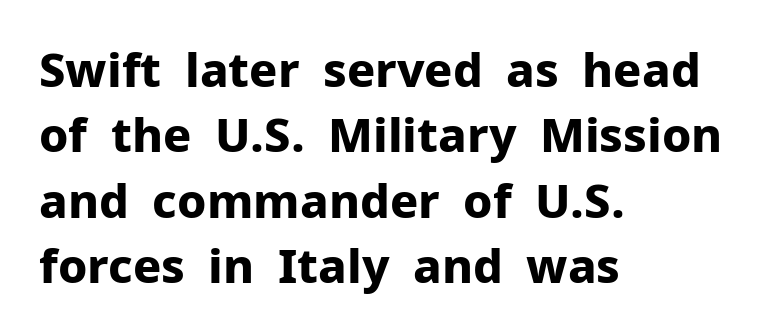
Each glyph is drawn with heavy, bold strokes. Normally led — the rows are evenly, conventionally spaced. Short and long lines alike share a common starting point at left. The foot of each line stays bare and open. These lines are composed in type without serifs. This sample uses an upright cut, with every glyph sitting square on the baseline.
